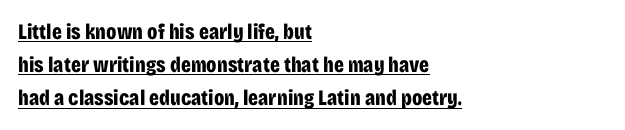
{"italic": "no", "bold": "yes", "underline": "yes", "align": "left", "line_spacing": "normal", "line_spacing_ratio": 1.51, "letter_spacing": "normal", "letter_spacing_em": 0.0, "glyph_px": 22}
